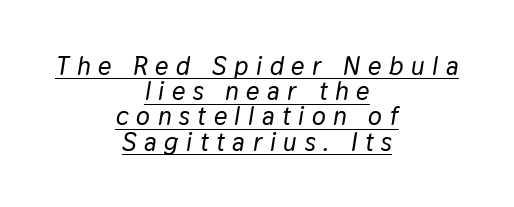
Q: Is the text italic (slanted)? A: Yes, it leans right by about 9 degrees.
Q: Is the text underlined? A: Yes.
Q: How is the paragraph aligned? A: Centered.
Q: Is the spacing between letters normal or unusually wide? A: Unusually wide.
Q: Is the spacing between lines tight, normal or loose? A: Tight.
